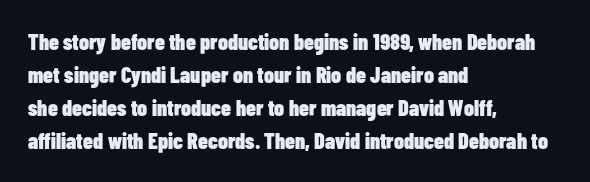
Q: Is the text bold? A: Yes.
Q: Is the text italic (slanted)? A: No, it is upright.
Q: Is the text underlined? A: No.
Q: How is the paragraph aligned? A: Left-aligned.
Q: Is the spacing between letters normal or unusually wide? A: Normal.
Q: Is the spacing between lines tight, normal or loose? A: Normal.
